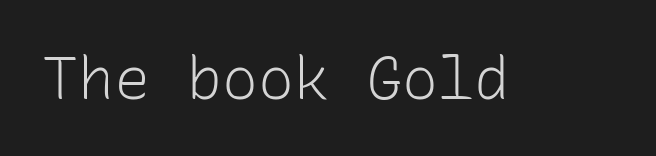
The axis of the letterforms is exactly vertical. The rendering uses typewriter-style spacing with identical character cells. Is the stroke heavy? The answer is a plain regular-or-lighter. The baseline area is clear. These lines are composed in type without serifs.
